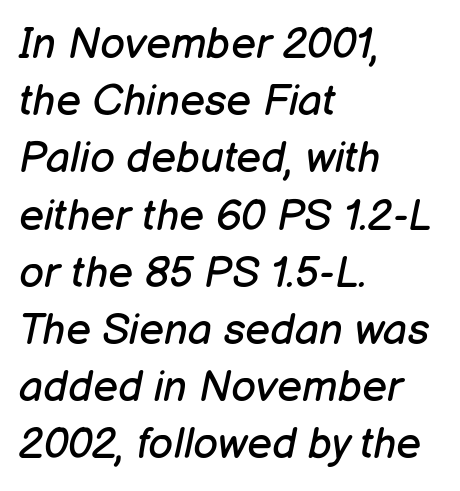
{"italic": "yes", "lean": "right", "slant_degrees": 12, "bold": "no", "weight": "regular", "width": "normal", "stroke_contrast": "low", "x_height": "medium", "monospaced": "no", "underline": "no", "align": "left", "line_spacing": "normal", "line_spacing_ratio": 1.33, "letter_spacing": "normal", "letter_spacing_em": 0.0, "glyph_px": 43}
